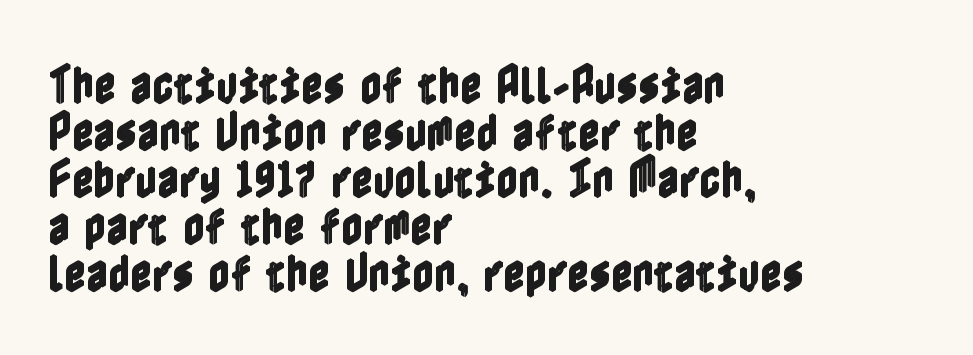
{"italic": "no", "width": "condensed", "x_height": "medium", "underline": "no", "align": "left", "line_spacing": "tight", "line_spacing_ratio": 1.12, "letter_spacing": "normal", "letter_spacing_em": 0.0, "glyph_px": 42}
